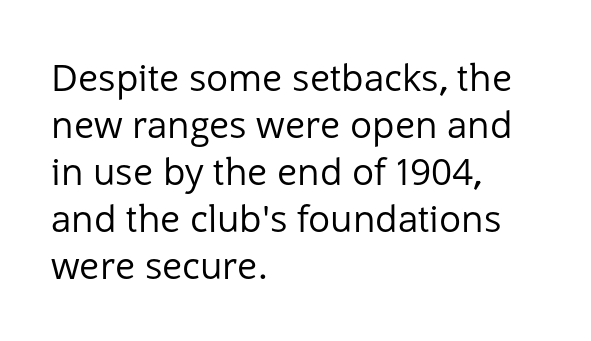
The image shows 37 px regular-weight sans-serif type, upright; set left-aligned, normal line spacing (1.27x), normal letter spacing, not underlined; low stroke contrast and a medium x-height.
